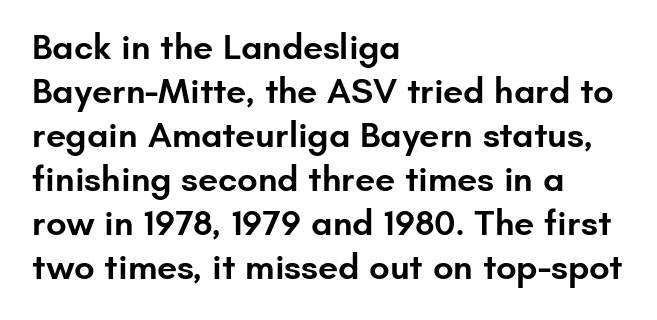
The image shows 36 px semibold sans-serif type, upright; set left-aligned, line spacing 1.22x, normal letter spacing, not underlined; low stroke contrast and a small x-height.
